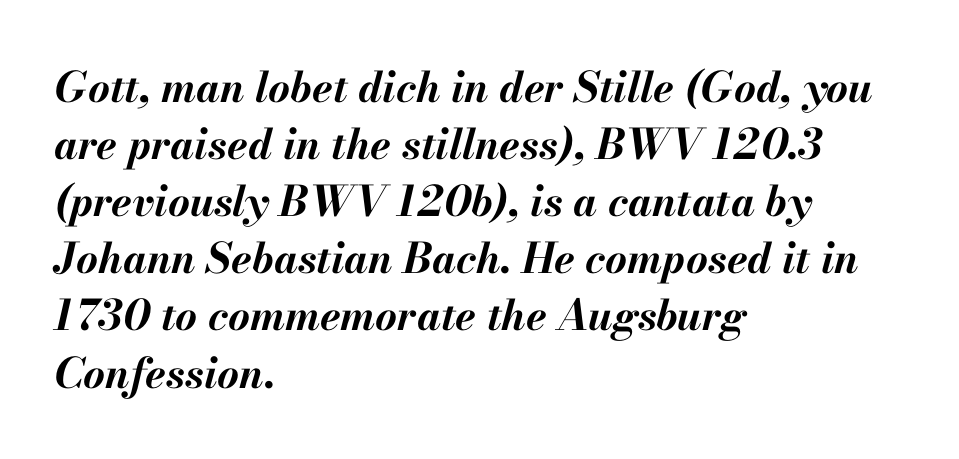
Q: Is the text bold? A: Yes.
Q: Is the text italic (slanted)? A: Yes, it leans right by about 13 degrees.
Q: Is the text underlined? A: No.
Q: How is the paragraph aligned? A: Left-aligned.
Q: Is the spacing between letters normal or unusually wide? A: Normal.
Q: Is the spacing between lines tight, normal or loose? A: Normal.
Q: Width (condensed, normal, or wide)? A: Normal.
Q: Stroke contrast? A: Medium.
Q: x-height? A: Small.
Q: Monospaced? A: No.
